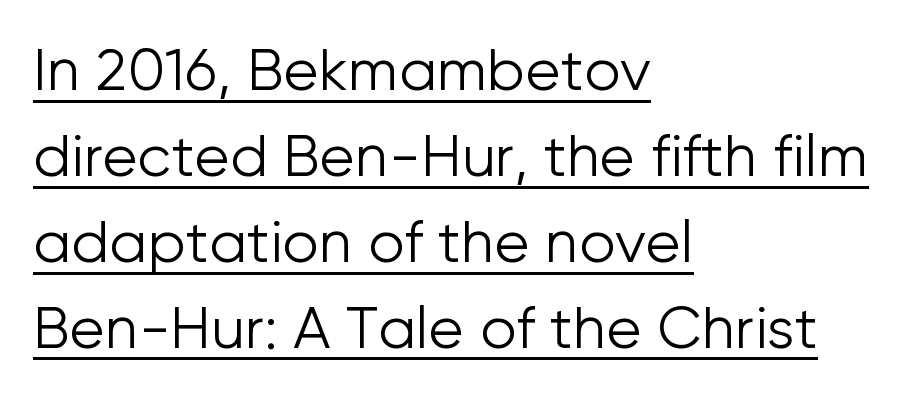
A typesetter would label this face a sans. Every word sits above its own underline. Compared with typical body copy, the letter spacing here is the same. Tall strokes in this sample are plumb rather than angled. Vertical stems look standard width or narrower in stroke. Character widths vary here, with narrow letters taking less room than wide ones.
